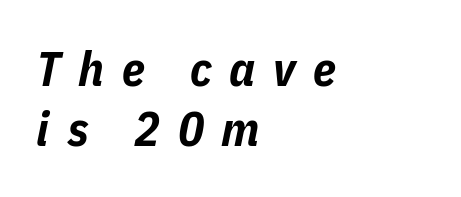
The text carries the slant typical of an italic or oblique font. Typesetter's note: full bold, strokes at maximum text heaviness. Each letter keeps its own natural width here, so spacing adapts to shape. Descender tails drop into unmarked territory. What stands out about the letter spacing? Its width — letters are far apart.
